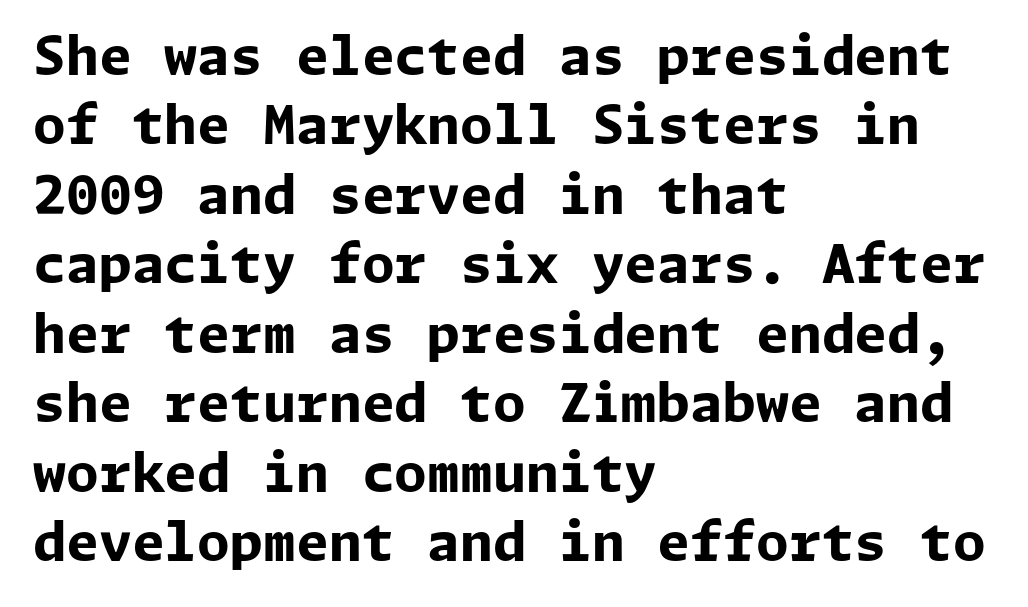
{"serif": "no", "italic": "no", "bold": "yes", "weight": "bold", "width": "normal", "stroke_contrast": "low", "x_height": "medium", "underline": "no", "align": "left", "line_spacing": "normal", "line_spacing_ratio": 1.31, "letter_spacing": "normal", "letter_spacing_em": 0.0, "glyph_px": 53}
